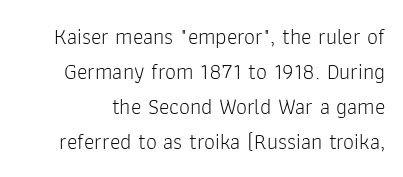
Clear beneath every line of the passage. These lines keep a tight, regular rhythm from letter to letter. No extra ink here — the face is not bold. Rendered with straight, roman letterforms.
